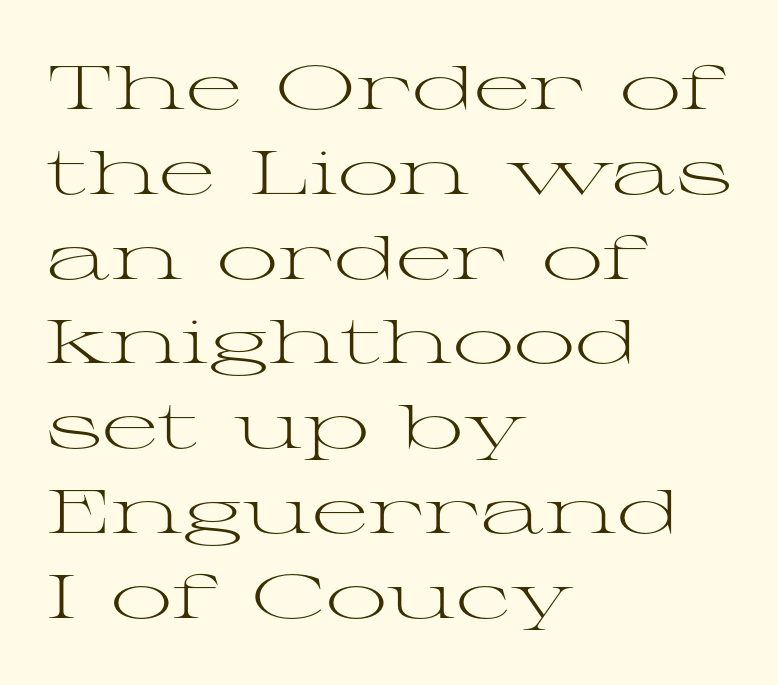
Q: Is the text bold? A: No.
Q: Is the text italic (slanted)? A: No, it is upright.
Q: Is the typeface a serif or a sans-serif typeface? A: Serif.
Q: Is the text underlined? A: No.
Q: How is the paragraph aligned? A: Left-aligned.
Q: Is the spacing between letters normal or unusually wide? A: Normal.
Q: Is the spacing between lines tight, normal or loose? A: Normal.
Q: Width (condensed, normal, or wide)? A: Wide.
Q: Stroke contrast? A: Medium.
Q: x-height? A: Medium.
Q: Monospaced? A: No.
